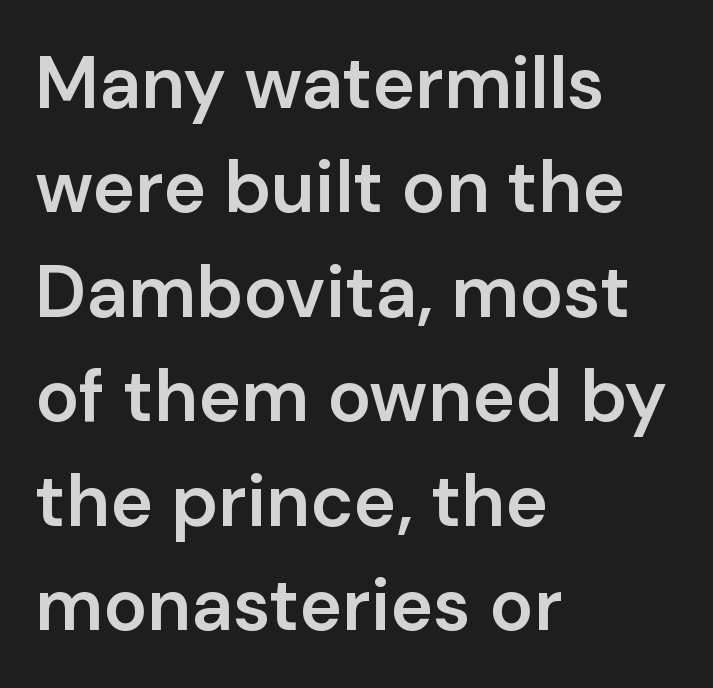
{"serif": "no", "italic": "no", "bold": "semi", "weight": "semibold", "width": "normal", "stroke_contrast": "low", "x_height": "medium", "monospaced": "no", "underline": "no", "align": "left", "line_spacing": "normal", "line_spacing_ratio": 1.43, "letter_spacing": "normal", "letter_spacing_em": 0.0, "glyph_px": 73}
